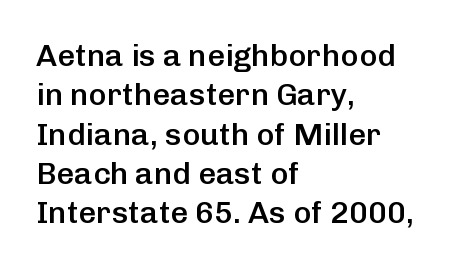
The image shows 31 px semibold sans-serif type, upright; set left-aligned, normal line spacing (1.27x), normal letter spacing, not underlined; low stroke contrast and a medium x-height.
